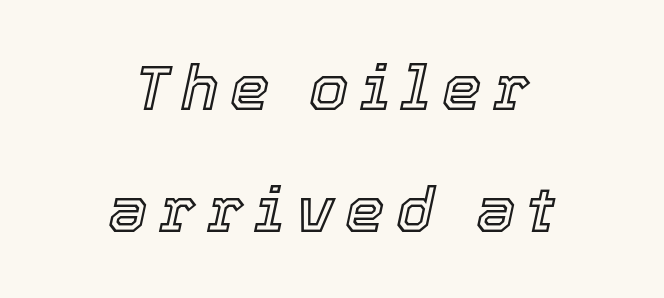
The image shows 63 px text type, italic (leaning right); set centered, loose line spacing (1.93x), not underlined; a medium x-height.
